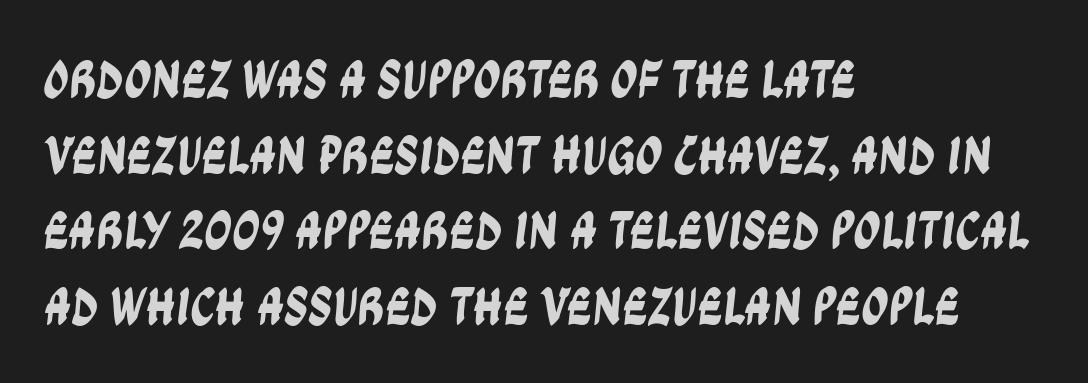
{"serif": "no", "width": "condensed", "stroke_contrast": "low", "x_height": "large", "monospaced": "no", "underline": "no", "align": "left", "line_spacing": "normal", "line_spacing_ratio": 1.4, "letter_spacing": "normal", "letter_spacing_em": 0.0, "glyph_px": 54}
